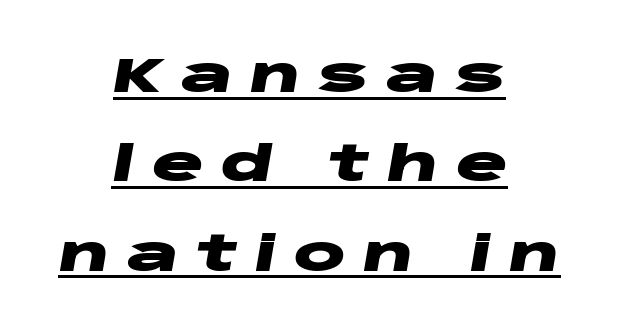
Think of a printed novel: that variable character pitch is what you see here. Underline: present. Is the type bold? Yes — the strokes are clearly thick and heavy. Is the letter spacing exaggerated? Yes — the characters are pushed far apart. The letters are slanted; this is an italic face. The passage is arranged like a title page — every line centered.
